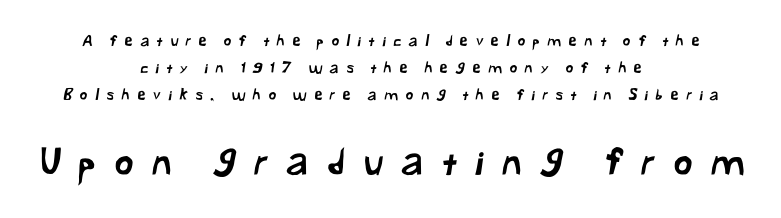
Q: Is the typeface a serif or a sans-serif typeface? A: Sans-serif.
Q: Is the text underlined? A: No.
Q: How is the paragraph aligned? A: Centered.
Q: Is the spacing between letters normal or unusually wide? A: Unusually wide.
Q: Which block of text is set in a larger size, the first (top) or the second (bottom)? A: The second (bottom) one.
Q: Width (condensed, normal, or wide)? A: Normal.
Q: Stroke contrast? A: Low.
Q: x-height? A: Medium.
Q: Monospaced? A: No.
